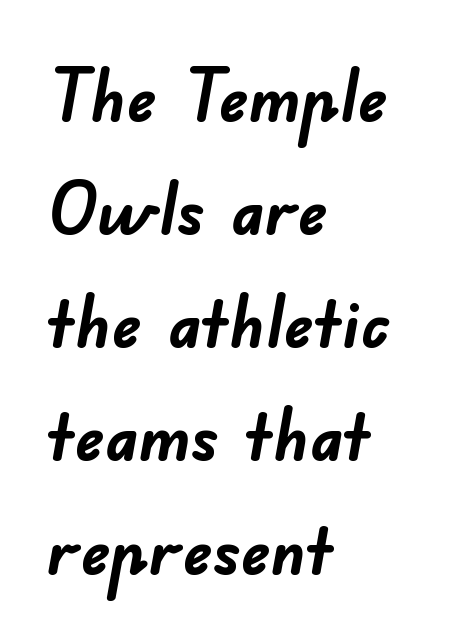
Standard letterfit; no display-style spreading of the glyphs. Character widths vary here, with narrow letters taking less room than wide ones. The lines sit at an ordinary, default distance from one another. Serifs: no, the terminals of the letterforms are clean. Left-aligned paragraph, ragged on the right.
